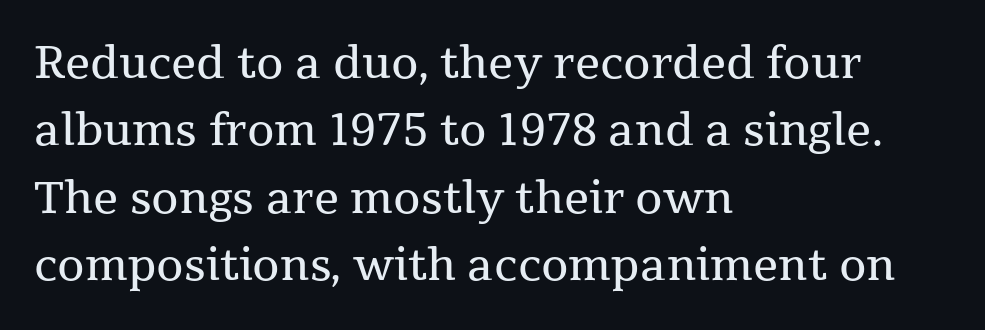
The image shows 44 px regular-weight serif type, upright; set left-aligned, normal line spacing (1.53x), normal letter spacing, not underlined; medium stroke contrast and a medium x-height.
